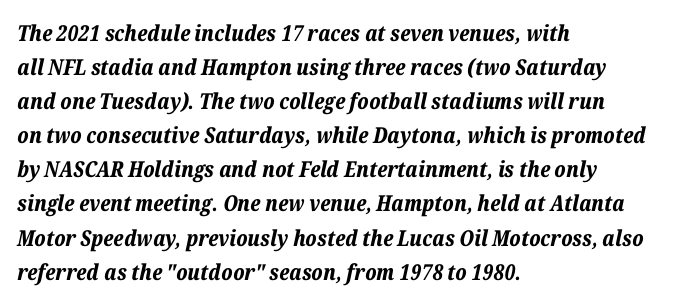
No word sits above an underline. Tracking here is standard; glyphs follow each other at the usual distance. The specimen reads as italic at a glance. One glance says typical: line gaps are just what's usual.
